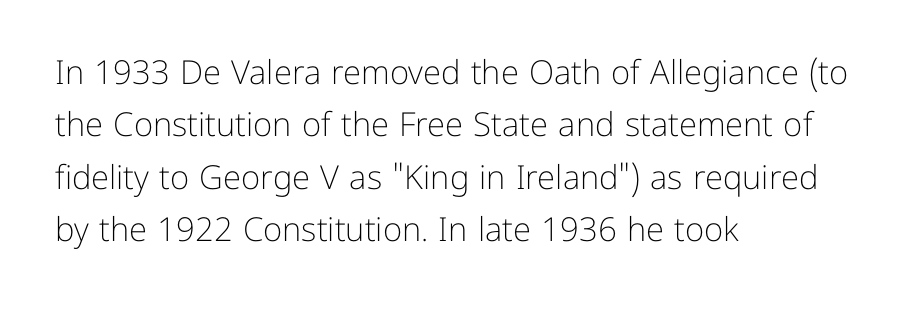
Vertical strokes here are truly vertical. Think standard paragraph weight, or any step lighter than that. The lines in this sample share a left origin and differ only in where they stop. The type family on display is of the sans-serif kind.
